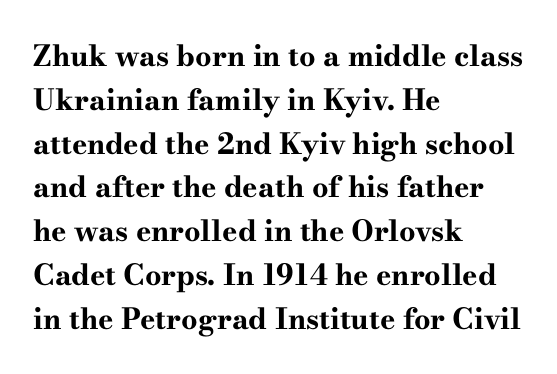
Q: Is the text bold? A: Yes.
Q: Is the text italic (slanted)? A: No, it is upright.
Q: Is the typeface a serif or a sans-serif typeface? A: Serif.
Q: Is the text underlined? A: No.
Q: How is the paragraph aligned? A: Left-aligned.
Q: Is the spacing between letters normal or unusually wide? A: Normal.
Q: Is the spacing between lines tight, normal or loose? A: Normal.
Q: Width (condensed, normal, or wide)? A: Wide.
Q: Stroke contrast? A: High.
Q: x-height? A: Small.
Q: Monospaced? A: No.
